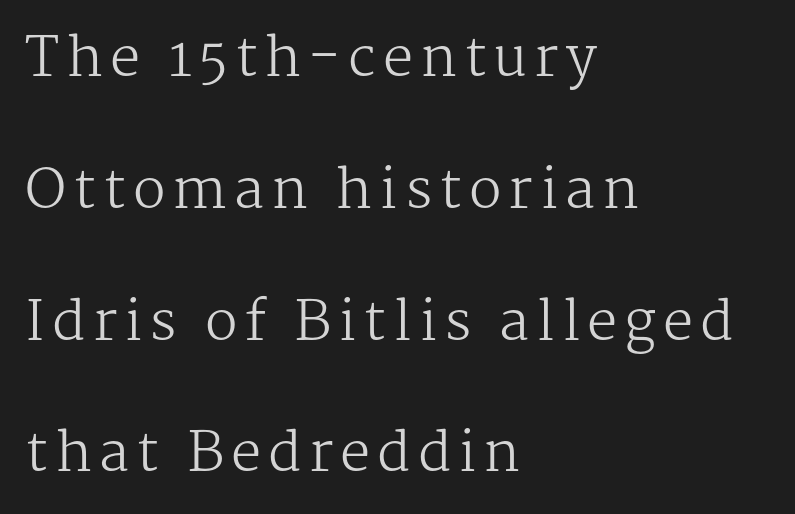
The image shows 54 px regular-weight serif type, upright; set left-aligned, loose line spacing (2.44x), not underlined; medium stroke contrast and a medium x-height.
